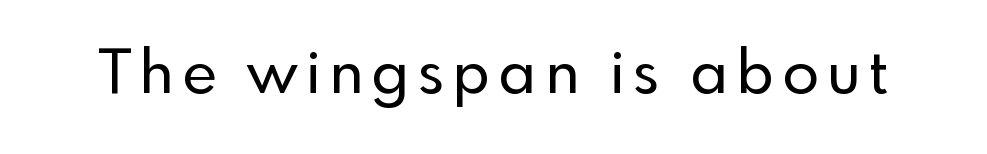
Bare-footed words on every line. This is roman type, the default non-slanted kind. Note: no serifs on the glyphs. The letters advance in unequal steps, a hallmark of proportional type.
